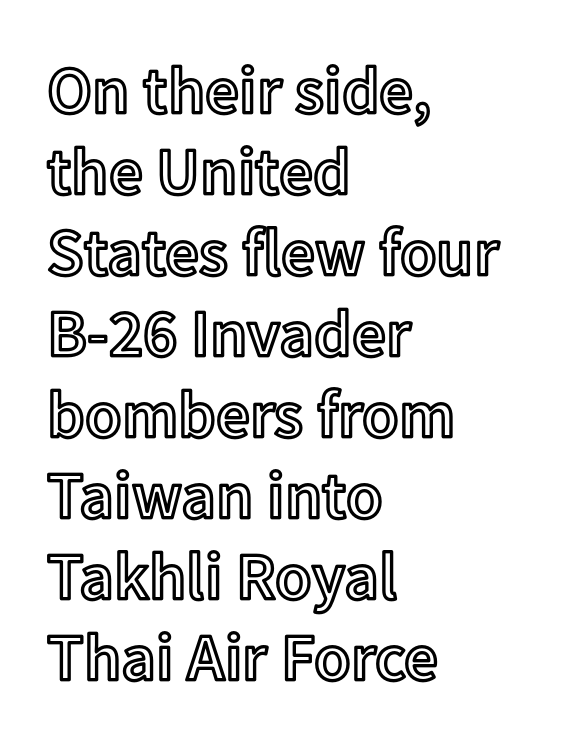
Underlining? Definitely not there. The line texture is even and compact thanks to regular tracking. Do the letters lean? They stand straight. Typeset ragged right — the left edge is the straight one. The letters advance in unequal steps, a hallmark of proportional type.
